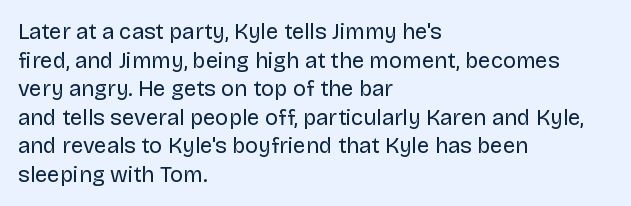
Check the space under the baseline: it is left empty. Characters follow at the spacing the type designer built in. These glyphs show unthickened strokes, regular width or finer. This is the regular roman posture of the typeface. A typesetter would call this leading conventional body-copy spacing. The compositor pushed each line to the left boundary.
